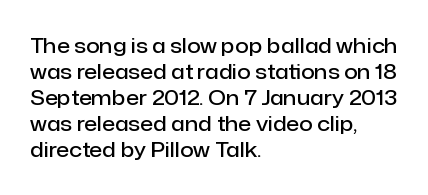
Q: Is the text bold? A: Semi-bold.
Q: Is the text italic (slanted)? A: No, it is upright.
Q: Is the text underlined? A: No.
Q: How is the paragraph aligned? A: Left-aligned.
Q: Is the spacing between letters normal or unusually wide? A: Normal.
